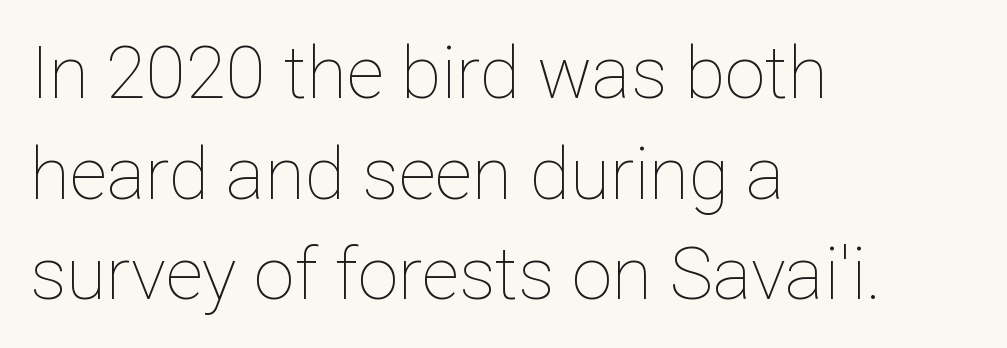
{"italic": "no", "bold": "no", "weight": "thin", "width": "normal", "stroke_contrast": "low", "x_height": "medium", "monospaced": "no", "underline": "no", "align": "left", "line_spacing": "normal", "line_spacing_ratio": 1.38, "letter_spacing": "normal", "letter_spacing_em": 0.0, "glyph_px": 73}
